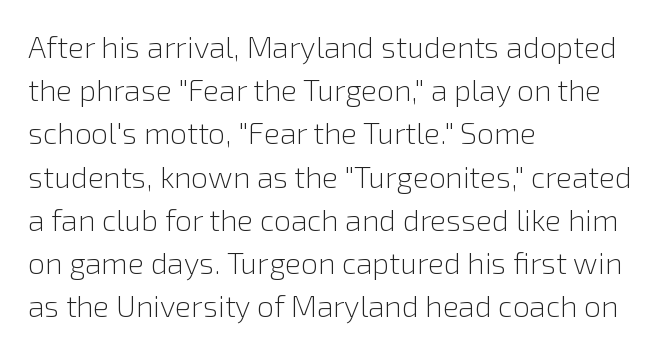
Q: Is the text bold? A: No.
Q: Is the text italic (slanted)? A: No, it is upright.
Q: Is the typeface a serif or a sans-serif typeface? A: Sans-serif.
Q: Is the text underlined? A: No.
Q: How is the paragraph aligned? A: Left-aligned.
Q: Is the spacing between letters normal or unusually wide? A: Normal.
Q: Is the spacing between lines tight, normal or loose? A: Normal.
Q: Width (condensed, normal, or wide)? A: Normal.
Q: x-height? A: Medium.
Q: Monospaced? A: No.
